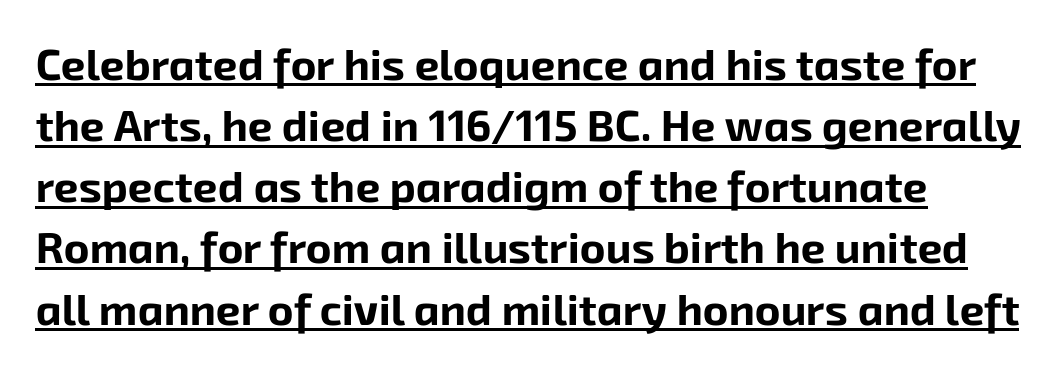
The image shows 44 px bold sans-serif type; set normal line spacing (1.39x), normal letter spacing, underlined; low stroke contrast and a medium x-height.
